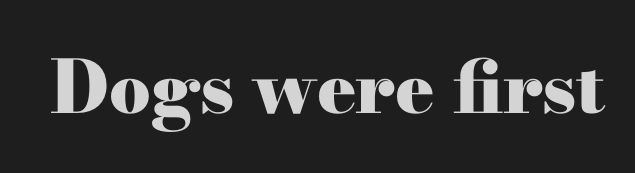
The image shows 73 px heavy, wide serif type, upright; set normal letter spacing, not underlined; high stroke contrast and a small x-height.
